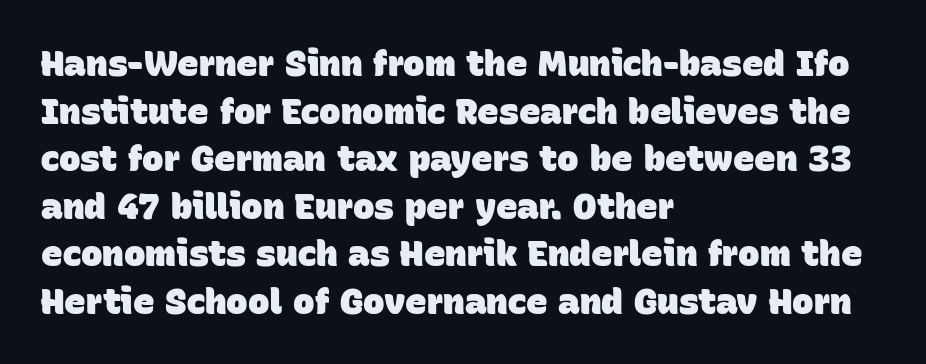
{"serif": "no", "bold": "yes", "weight": "heavy", "width": "normal", "stroke_contrast": "low", "x_height": "large", "monospaced": "no", "underline": "no", "align": "left", "line_spacing": "normal", "line_spacing_ratio": 1.32, "letter_spacing": "normal", "letter_spacing_em": 0.0, "glyph_px": 36}
